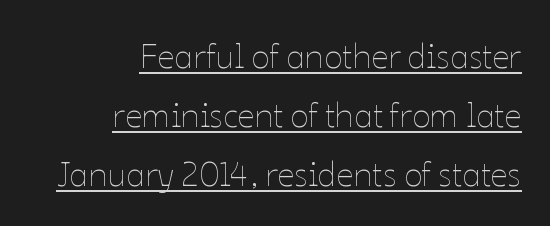
The image shows 34 px thin type, upright; set right-aligned, line spacing 1.74x, normal letter spacing, underlined; low stroke contrast and a medium x-height.
